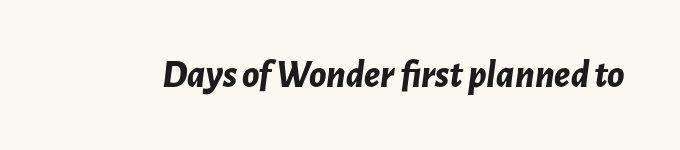
The image shows 39 px bold type, italic (leaning right); set normal letter spacing, not underlined; low stroke contrast and a medium x-height.
